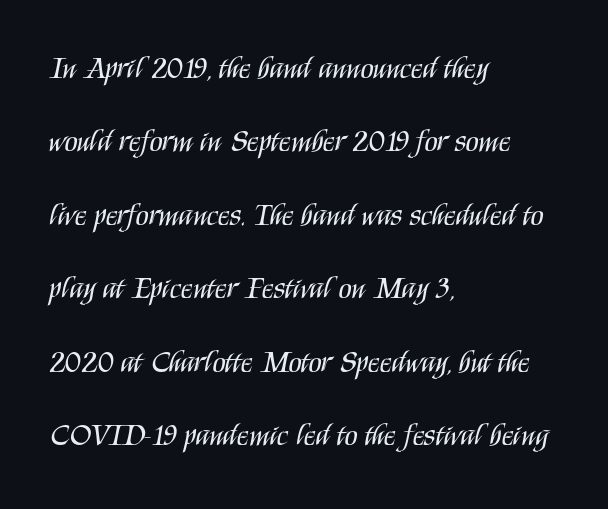
Q: Is the text bold? A: No.
Q: Is the text italic (slanted)? A: Yes.
Q: Is the typeface a serif or a sans-serif typeface? A: Sans-serif.
Q: Is the text underlined? A: No.
Q: How is the paragraph aligned? A: Left-aligned.
Q: Is the spacing between letters normal or unusually wide? A: Normal.
Q: Is the spacing between lines tight, normal or loose? A: Loose.
Q: Width (condensed, normal, or wide)? A: Condensed.
Q: Stroke contrast? A: Medium.
Q: x-height? A: Large.
Q: Monospaced? A: No.
